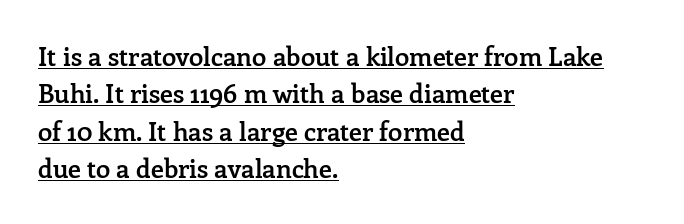
Q: Is the text bold? A: Semi-bold.
Q: Is the text italic (slanted)? A: No, it is upright.
Q: Is the text underlined? A: Yes.
Q: How is the paragraph aligned? A: Left-aligned.
Q: Is the spacing between letters normal or unusually wide? A: Normal.
Q: Is the spacing between lines tight, normal or loose? A: Normal.
